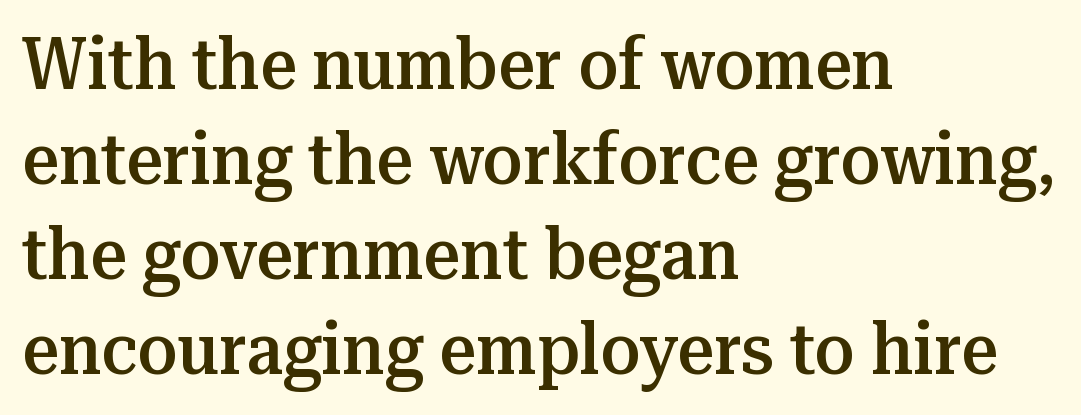
The image shows 72 px semibold serif type, upright; set left-aligned, normal line spacing (1.32x), normal letter spacing, not underlined; medium stroke contrast and a medium x-height.
